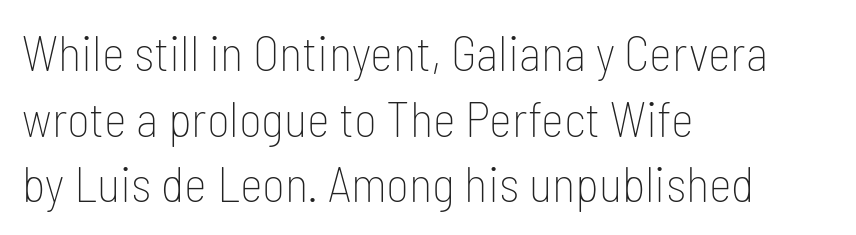
{"serif": "no", "italic": "no", "bold": "no", "weight": "thin", "width": "condensed", "stroke_contrast": "low", "x_height": "medium", "monospaced": "no", "underline": "no", "align": "left", "line_spacing": "normal", "line_spacing_ratio": 1.34, "letter_spacing": "normal", "letter_spacing_em": 0.0, "glyph_px": 49}
